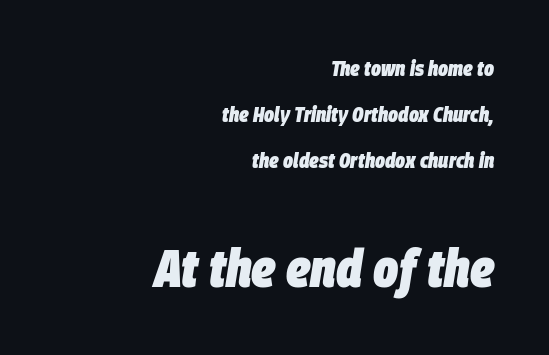
The image shows 53 px heavy, condensed type, italic (leaning right); set right-aligned, loose line spacing (2.19x), normal letter spacing, not underlined; the second (bottom) block is 2.52x larger; low stroke contrast and a large x-height.
